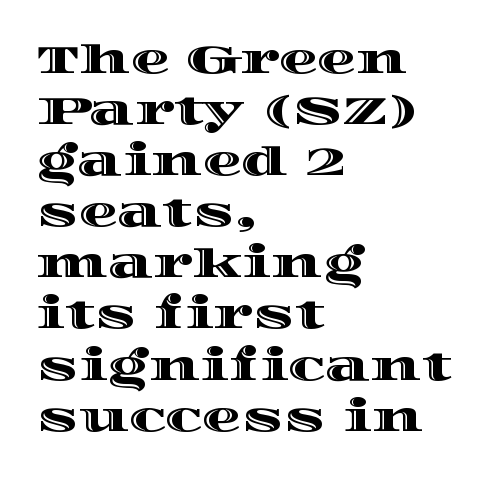
{"italic": "no", "width": "wide", "x_height": "large", "monospaced": "no", "underline": "no", "align": "left", "line_spacing": "normal", "line_spacing_ratio": 1.31, "letter_spacing": "normal", "letter_spacing_em": 0.0, "glyph_px": 39}
